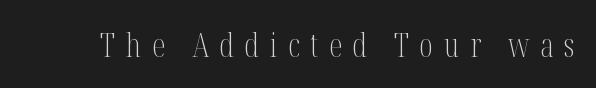
{"serif": "yes", "italic": "no", "bold": "no", "weight": "light", "width": "condensed", "stroke_contrast": "medium", "x_height": "medium", "monospaced": "no", "underline": "no", "letter_spacing": "wide", "letter_spacing_em": 0.32, "glyph_px": 33}
